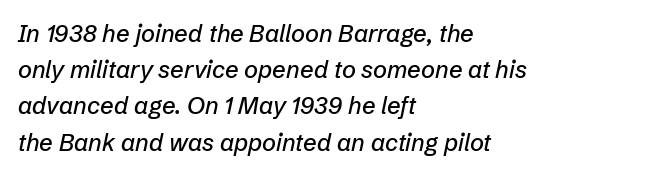
{"italic": "yes", "lean": "right", "slant_degrees": 12, "underline": "no", "align": "left", "line_spacing": "normal", "line_spacing_ratio": 1.51, "letter_spacing": "normal", "letter_spacing_em": 0.0, "glyph_px": 24}
